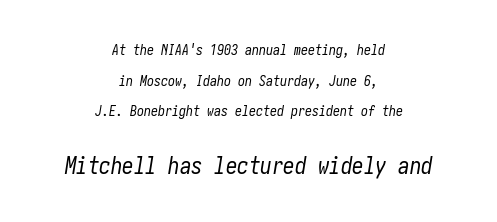
In terms of posture, this sample is oblique. Is the lower block the larger one? Yes — the lower block carries the bigger type. Each stroke keeps to a modest, everyday thickness or less. The space beneath each line is pristine and unruled.
